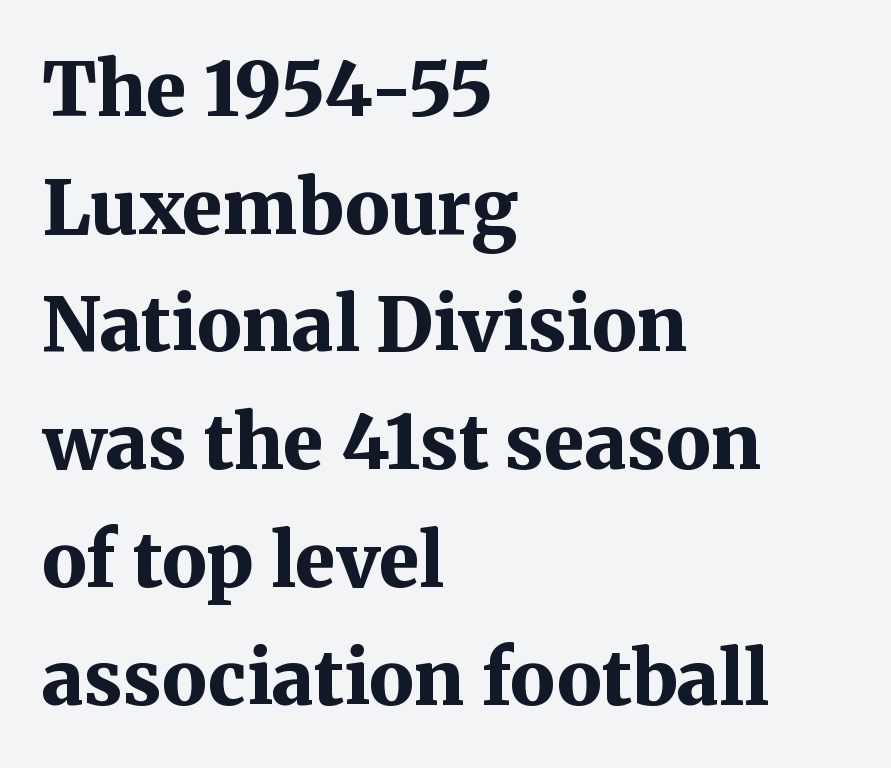
{"serif": "yes", "italic": "no", "bold": "yes", "weight": "bold", "width": "normal", "stroke_contrast": "medium", "x_height": "medium", "monospaced": "no", "underline": "no", "align": "left", "line_spacing": "normal", "line_spacing_ratio": 1.57, "letter_spacing": "normal", "letter_spacing_em": 0.0, "glyph_px": 75}
